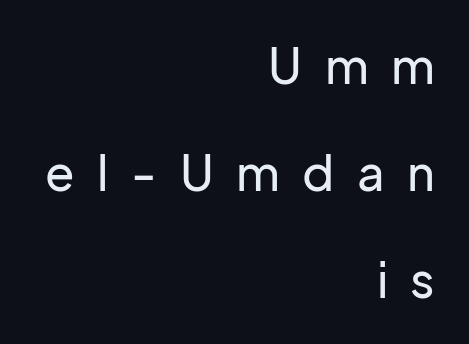
The image shows 48 px sans-serif type, upright; set right-aligned, loose line spacing (2.23x), unusually wide letter spacing (+0.47 em), not underlined; low stroke contrast and a medium x-height.
